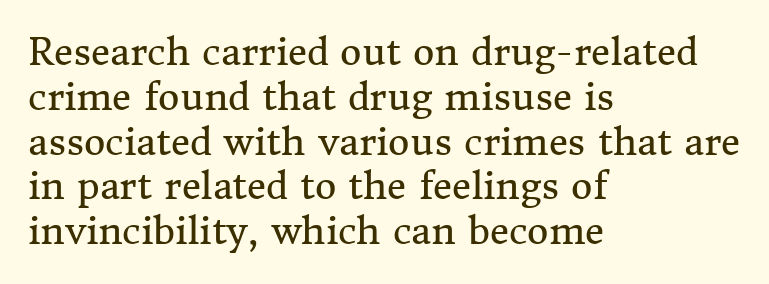
Q: Is the text bold? A: No.
Q: Is the text italic (slanted)? A: No, it is upright.
Q: Is the typeface a serif or a sans-serif typeface? A: Serif.
Q: Is the text underlined? A: No.
Q: How is the paragraph aligned? A: Left-aligned.
Q: Is the spacing between letters normal or unusually wide? A: Normal.
Q: Width (condensed, normal, or wide)? A: Normal.
Q: Stroke contrast? A: Medium.
Q: x-height? A: Medium.
Q: Monospaced? A: No.
